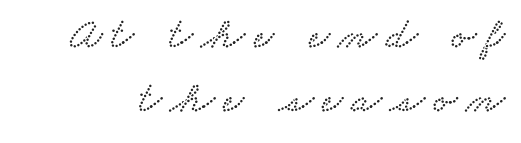
Q: Is the typeface a serif or a sans-serif typeface? A: Serif.
Q: Is the text underlined? A: No.
Q: Is the spacing between lines tight, normal or loose? A: Normal.
Q: Width (condensed, normal, or wide)? A: Wide.
Q: Stroke contrast? A: Low.
Q: x-height? A: Small.
Q: Monospaced? A: No.
